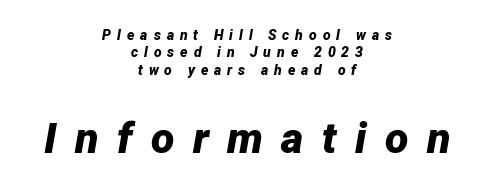
The image shows 43 px bold type, italic (leaning right); set centered, line spacing 1.24x, unusually wide letter spacing (+0.43 em), not underlined; the second (bottom) block is 3.07x larger; low stroke contrast and a medium x-height.
